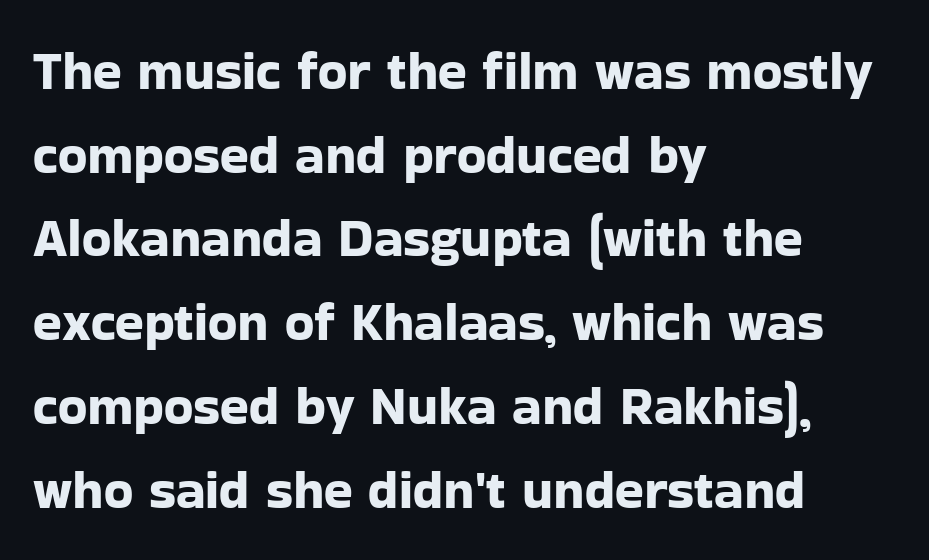
The image shows 53 px sans-serif type, upright; set left-aligned, normal line spacing (1.58x), normal letter spacing, not underlined; low stroke contrast and a medium x-height.
